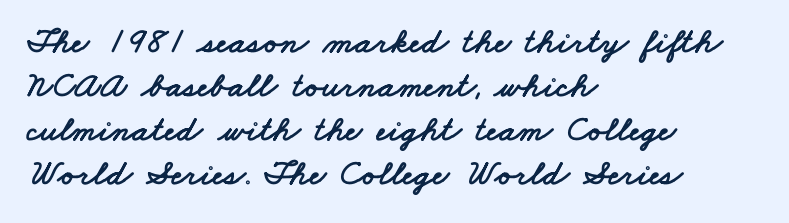
{"serif": "no", "width": "wide", "stroke_contrast": "low", "x_height": "small", "monospaced": "no", "underline": "no", "align": "left", "line_spacing_ratio": 1.22, "letter_spacing": "normal", "letter_spacing_em": 0.0, "glyph_px": 36}
